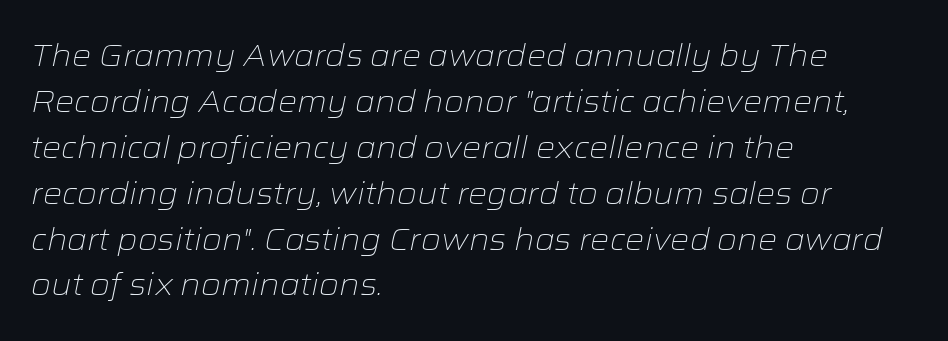
{"italic": "yes", "lean": "right", "slant_degrees": 12, "bold": "no", "weight": "light", "width": "wide", "stroke_contrast": "low", "x_height": "medium", "monospaced": "no", "underline": "no", "align": "left", "line_spacing": "normal", "line_spacing_ratio": 1.53, "letter_spacing": "normal", "letter_spacing_em": 0.0, "glyph_px": 30}
